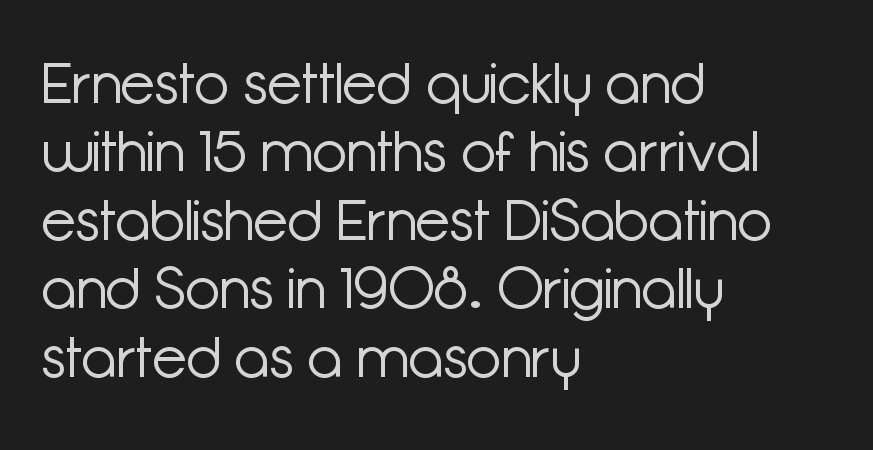
The image shows 57 px light sans-serif type, upright; set left-aligned, line spacing 1.2x, normal letter spacing, not underlined; low stroke contrast and a medium x-height.
